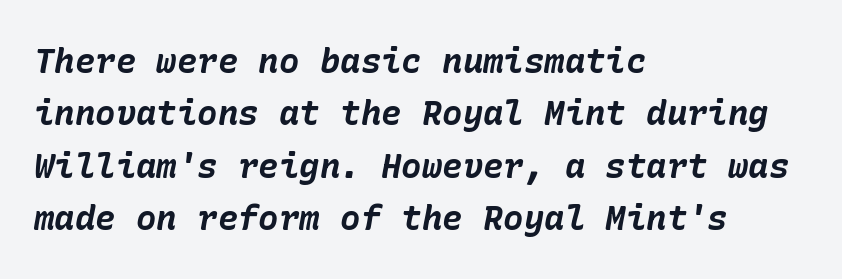
{"italic": "yes", "lean": "right", "slant_degrees": 10, "bold": "yes", "weight": "bold", "width": "normal", "stroke_contrast": "low", "x_height": "medium", "underline": "no", "align": "left", "line_spacing": "normal", "line_spacing_ratio": 1.54, "letter_spacing": "normal", "letter_spacing_em": 0.0, "glyph_px": 34}
